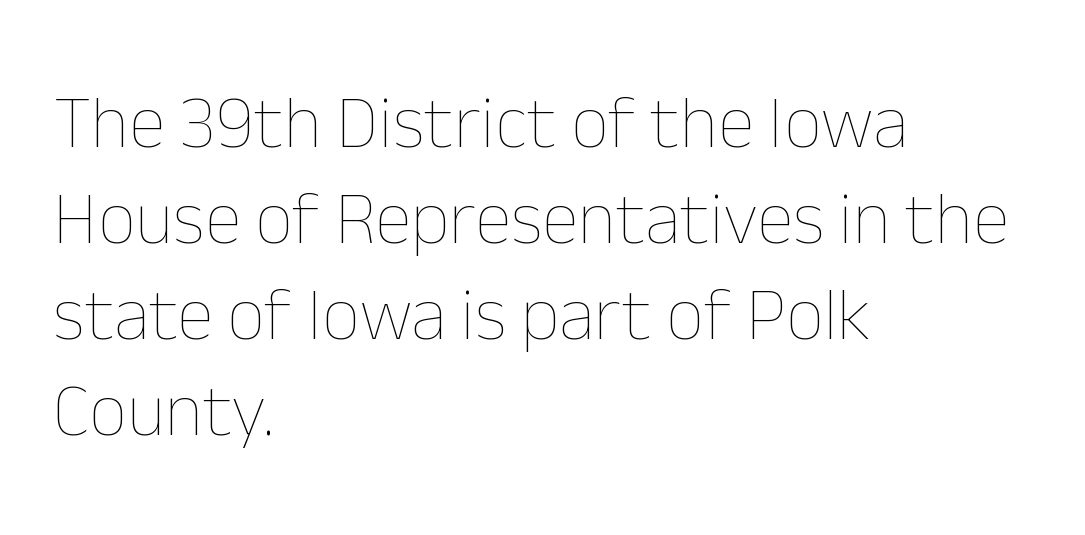
The letters stand upright; this is a roman face. Stroke mass is kept to a normal reading level or below. If you measured baseline to baseline, you'd find a middling distance. Each letter keeps its own natural width here, so spacing adapts to shape.
